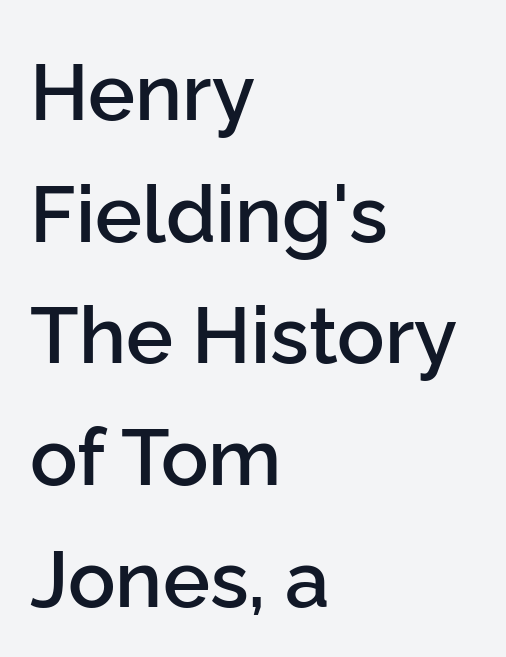
The image shows 79 px semibold sans-serif type, upright; set left-aligned, normal line spacing (1.54x), normal letter spacing, not underlined; low stroke contrast and a medium x-height.
